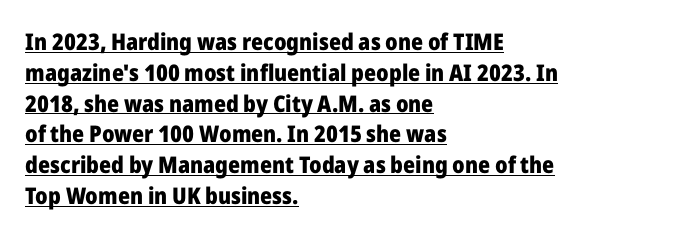
Does the lettering tilt? It doesn't — this is upright. Each line of the rendering has a horizontal stroke beneath the glyphs. One-word summary of the alignment: left. The type is set solid horizontally, with unmodified tracking. Pretty heavy lettering here — definitely bold.
